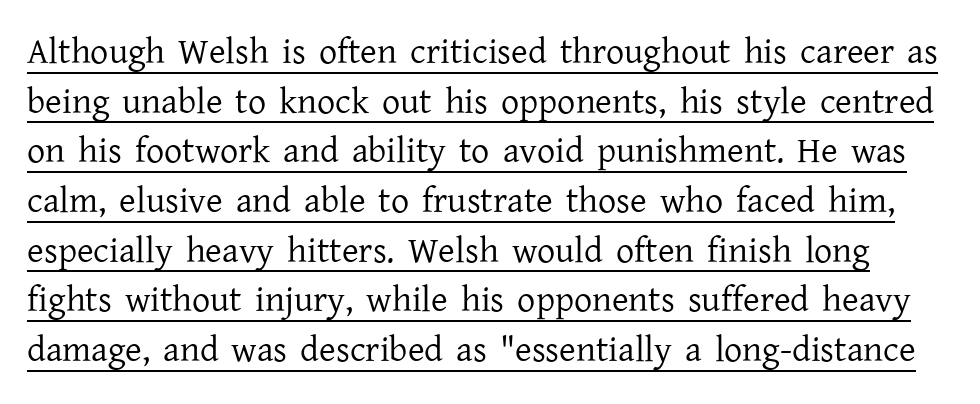
Q: Is the text bold? A: No.
Q: Is the text italic (slanted)? A: No, it is upright.
Q: Is the typeface a serif or a sans-serif typeface? A: Serif.
Q: Is the text underlined? A: Yes.
Q: Is the spacing between letters normal or unusually wide? A: Normal.
Q: Is the spacing between lines tight, normal or loose? A: Normal.
Q: Width (condensed, normal, or wide)? A: Normal.
Q: Stroke contrast? A: Low.
Q: x-height? A: Medium.
Q: Monospaced? A: No.
